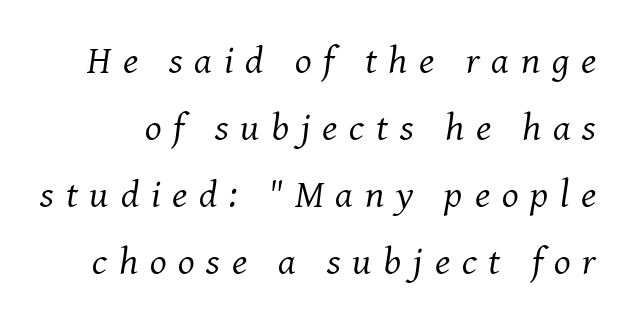
Q: Is the text bold? A: No.
Q: Is the text italic (slanted)? A: Yes, it leans right by about 8 degrees.
Q: Is the typeface a serif or a sans-serif typeface? A: Serif.
Q: Is the text underlined? A: No.
Q: Is the spacing between letters normal or unusually wide? A: Unusually wide.
Q: Width (condensed, normal, or wide)? A: Normal.
Q: Stroke contrast? A: Medium.
Q: x-height? A: Medium.
Q: Monospaced? A: No.
